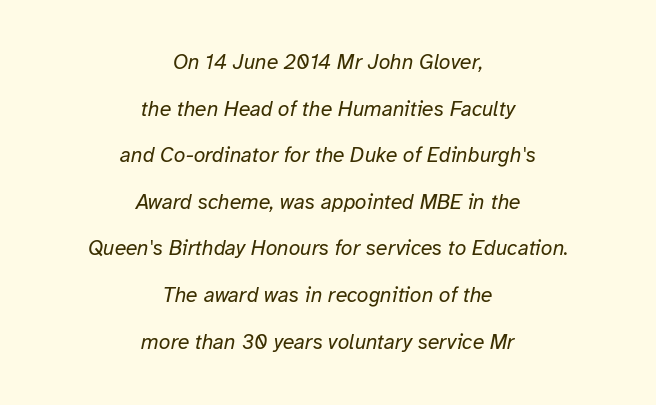
The image shows 21 px text type, italic (leaning right); set centered, loose line spacing (2.22x), normal letter spacing, not underlined.
